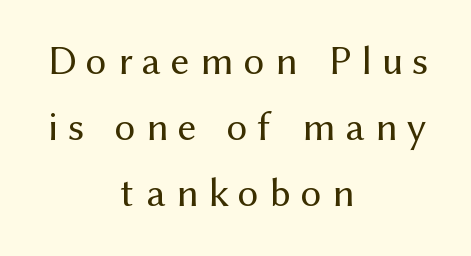
A typesetter would label this face a sans. Unlike italic type, these characters show no tilt at all. Between one letter and the next there's a generous, obvious gap. Here the designer chose a conventional face with non-uniform glyph widths. Each new line begins a customary step beneath the previous one.
